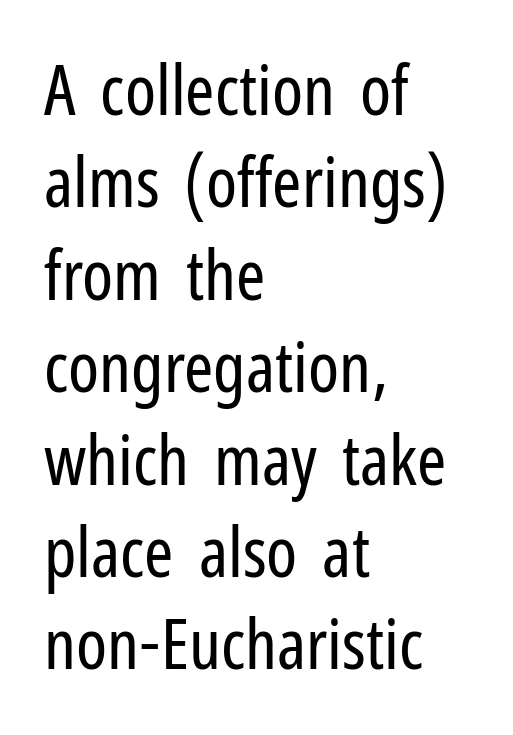
Vertical stems look standard width or narrower in stroke. Notice how descenders clear the ascenders below comfortably — that's standard leading. When letters stand straight like this, we call the style roman or upright. The rendering uses natural spacing where letterforms have individual widths. The passage shown is typeset with a sans-serif family. Words float on clear page, feet unadorned.
